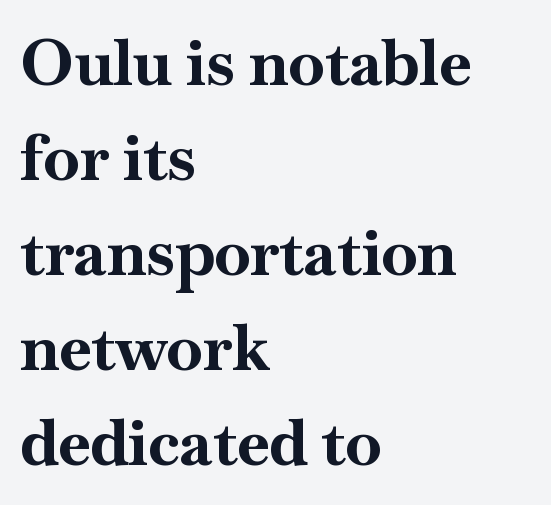
Q: Is the text bold? A: Yes.
Q: Is the text italic (slanted)? A: No, it is upright.
Q: Is the typeface a serif or a sans-serif typeface? A: Serif.
Q: Is the text underlined? A: No.
Q: How is the paragraph aligned? A: Left-aligned.
Q: Is the spacing between letters normal or unusually wide? A: Normal.
Q: Is the spacing between lines tight, normal or loose? A: Normal.
Q: Width (condensed, normal, or wide)? A: Normal.
Q: Stroke contrast? A: High.
Q: x-height? A: Small.
Q: Monospaced? A: No.
